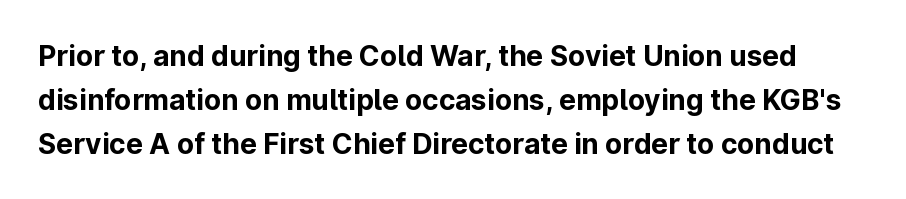
The face used here is a sans, in the tradition of grotesques and geometrics. The letters stand straight up with perfectly vertical stems. Here the glyphs are tracked normally, forming tight word shapes. Varying glyph widths throughout — classic text-font behaviour. A full-strength bold gives these letters their thick strokes. The line-height multiplier appears to be the usual default.
